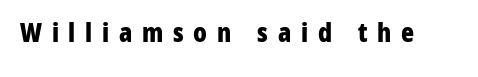
{"italic": "no", "bold": "yes", "underline": "no", "letter_spacing": "wide", "letter_spacing_em": 0.36, "glyph_px": 27}
